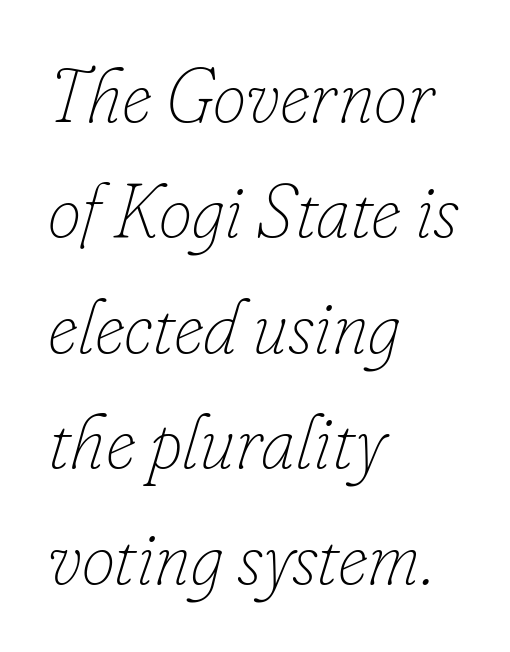
Q: Is the text bold? A: No.
Q: Is the text italic (slanted)? A: Yes, it leans right by about 16 degrees.
Q: Is the text underlined? A: No.
Q: How is the paragraph aligned? A: Left-aligned.
Q: Is the spacing between letters normal or unusually wide? A: Normal.
Q: Is the spacing between lines tight, normal or loose? A: Normal.
Q: Width (condensed, normal, or wide)? A: Normal.
Q: Stroke contrast? A: Low.
Q: x-height? A: Small.
Q: Monospaced? A: No.
